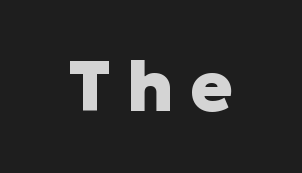
{"serif": "no", "italic": "no", "bold": "yes", "weight": "heavy", "width": "normal", "stroke_contrast": "low", "x_height": "medium", "monospaced": "no", "underline": "no", "letter_spacing": "wide", "letter_spacing_em": 0.23, "glyph_px": 70}
